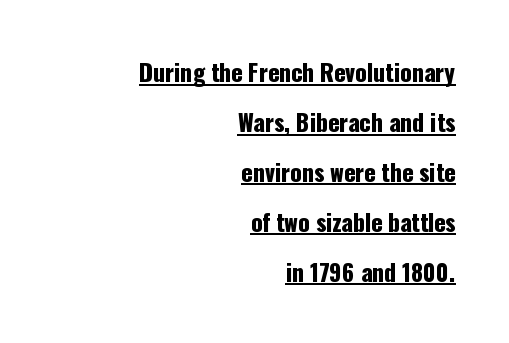
Q: Is the text italic (slanted)? A: No, it is upright.
Q: Is the text underlined? A: Yes.
Q: How is the paragraph aligned? A: Right-aligned.
Q: Is the spacing between letters normal or unusually wide? A: Normal.
Q: Is the spacing between lines tight, normal or loose? A: Loose.
